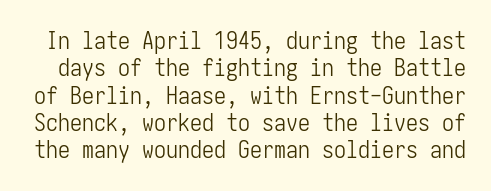
Underline: absent. The letterforms sit shoulder to shoulder at normal distance. Students, observe: this is what under-led, compact text looks like. Style check: upright.
